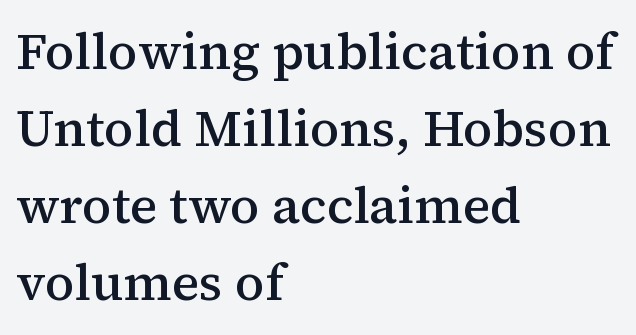
The image shows 51 px semibold serif type, upright; set left-aligned, normal line spacing (1.51x), normal letter spacing, not underlined; medium stroke contrast and a medium x-height.
